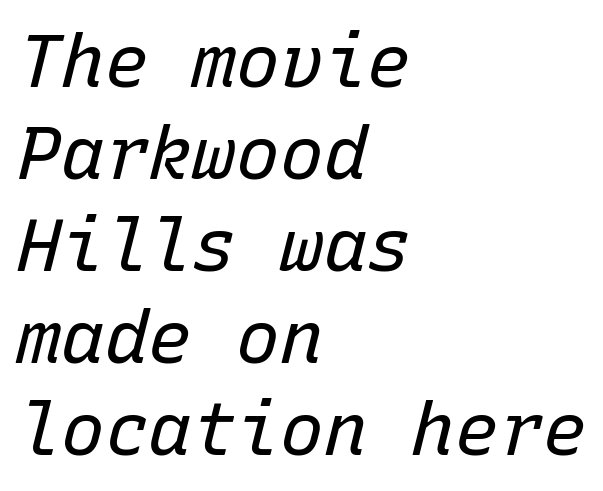
{"italic": "yes", "lean": "right", "slant_degrees": 15, "bold": "no", "weight": "regular", "width": "normal", "stroke_contrast": "low", "x_height": "medium", "monospaced": "yes", "underline": "no", "align": "left", "line_spacing": "normal", "line_spacing_ratio": 1.26, "letter_spacing": "normal", "letter_spacing_em": 0.0, "glyph_px": 73}
